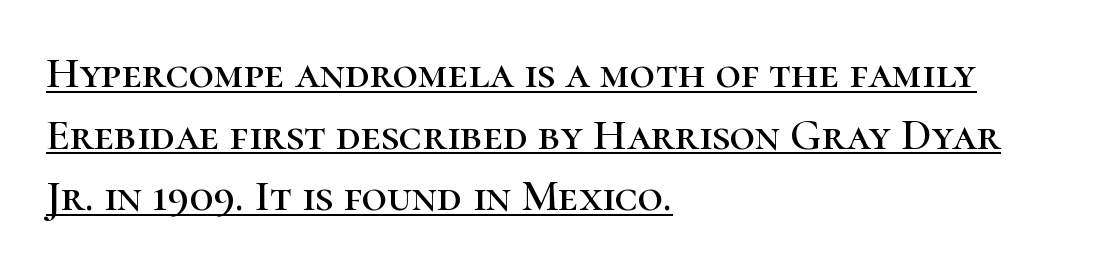
{"serif": "yes", "italic": "no", "width": "normal", "stroke_contrast": "high", "x_height": "medium", "monospaced": "no", "underline": "yes", "align": "left", "line_spacing": "normal", "line_spacing_ratio": 1.4, "letter_spacing": "normal", "letter_spacing_em": 0.0, "glyph_px": 44}
